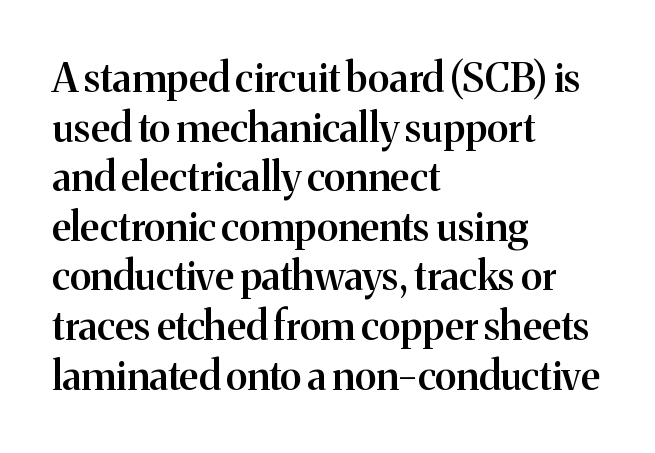
In CSS terms this would be text-align: left. Italic: no, the glyphs are upright roman. The type is set solid horizontally, with unmodified tracking. The passage shown is not underscored anywhere. Do the characters align in a grid? No, the font is proportional. The characters look somewhat weighty, a semibold short of true bold.
